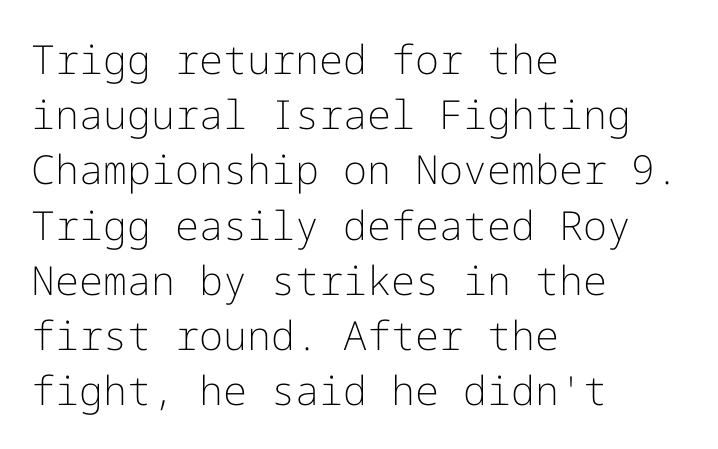
Q: Is the text bold? A: No.
Q: Is the text italic (slanted)? A: No, it is upright.
Q: Is the typeface a serif or a sans-serif typeface? A: Sans-serif.
Q: Is the text underlined? A: No.
Q: How is the paragraph aligned? A: Left-aligned.
Q: Is the spacing between letters normal or unusually wide? A: Normal.
Q: Is the spacing between lines tight, normal or loose? A: Normal.
Q: Width (condensed, normal, or wide)? A: Normal.
Q: Stroke contrast? A: Low.
Q: x-height? A: Medium.
